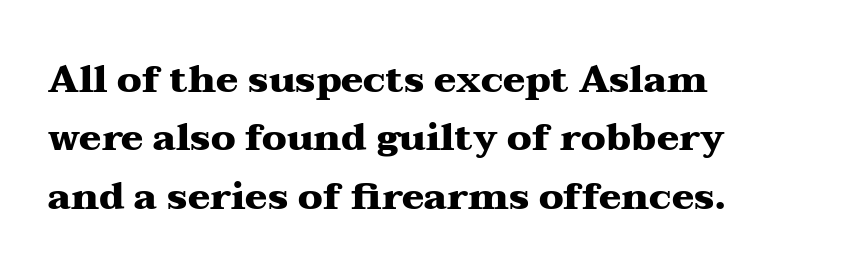
Q: Is the text bold? A: Yes.
Q: Is the text italic (slanted)? A: No, it is upright.
Q: Is the typeface a serif or a sans-serif typeface? A: Serif.
Q: Is the text underlined? A: No.
Q: How is the paragraph aligned? A: Left-aligned.
Q: Is the spacing between letters normal or unusually wide? A: Normal.
Q: Is the spacing between lines tight, normal or loose? A: Normal.
Q: Width (condensed, normal, or wide)? A: Wide.
Q: Stroke contrast? A: Medium.
Q: x-height? A: Medium.
Q: Monospaced? A: No.
